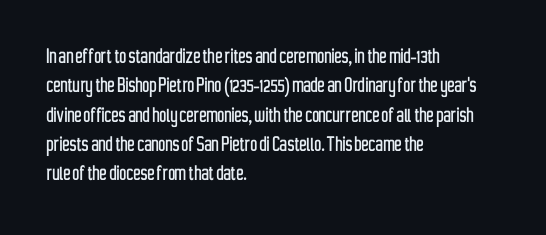
{"italic": "no", "underline": "no", "align": "left", "line_spacing_ratio": 1.22, "letter_spacing": "normal", "letter_spacing_em": 0.0, "glyph_px": 24}
